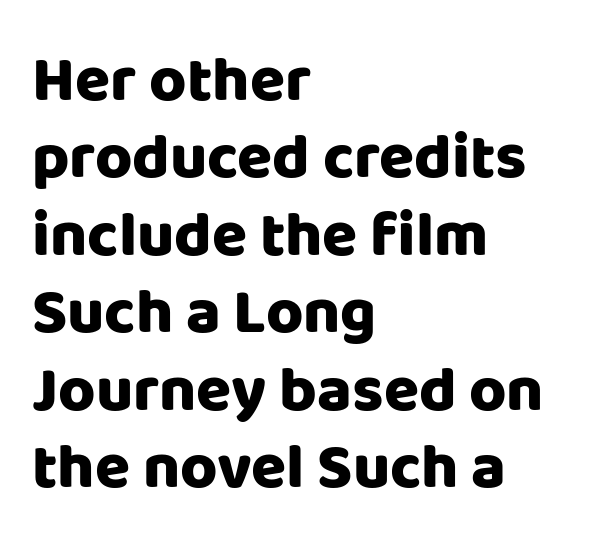
Does extra space separate the letters? No, they use regular spacing. Do the letters lean? They stand straight. Left-aligned paragraph, ragged on the right. Plenty of ink on the page — the face is bold. Looks like regular typesetting: each glyph gets only the width it needs.
